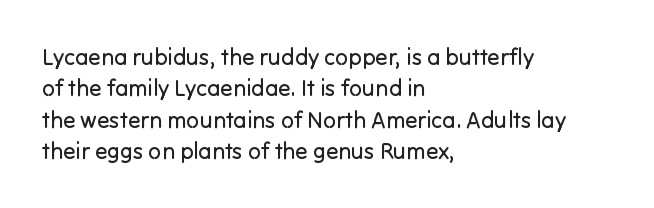
One glance says typical: line gaps are just what's usual. What stands out about the letter spacing? Nothing — it is the standard amount. This reads as an unemphasized weight, regular at the heaviest. The text block is weighted toward the left margin, trailing off unevenly rightward. Descender tails drop into unmarked territory. The specimen reads as upright at a glance.
